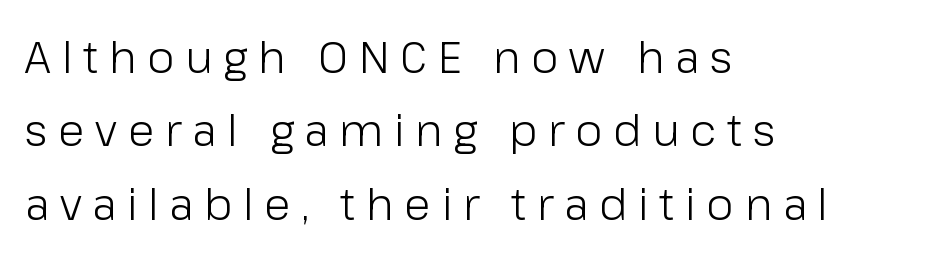
The image shows 44 px light sans-serif type, upright; set left-aligned, normal line spacing (1.67x), unusually wide letter spacing (+0.24 em), not underlined; low stroke contrast and a medium x-height.
